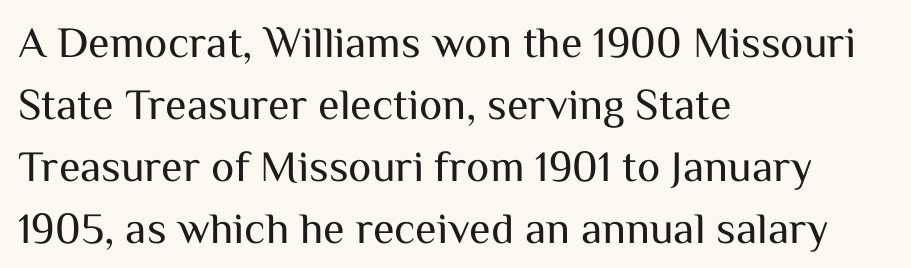
{"serif": "no", "italic": "no", "bold": "no", "weight": "regular", "width": "normal", "stroke_contrast": "medium", "x_height": "medium", "monospaced": "no", "underline": "no", "align": "left", "line_spacing": "normal", "line_spacing_ratio": 1.41, "letter_spacing": "normal", "letter_spacing_em": 0.0, "glyph_px": 44}
